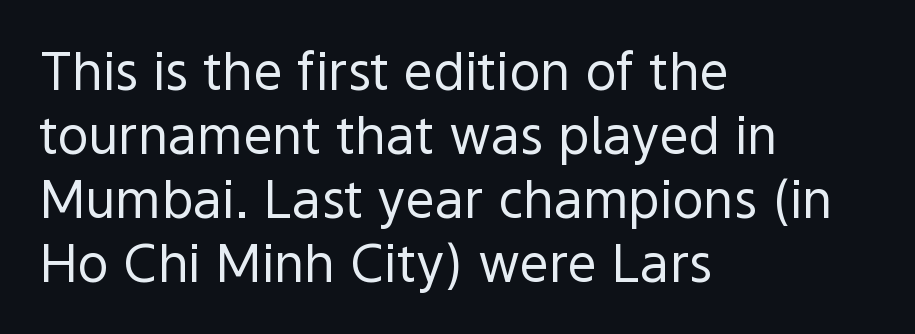
Q: Is the text bold? A: No.
Q: Is the text italic (slanted)? A: No, it is upright.
Q: Is the typeface a serif or a sans-serif typeface? A: Sans-serif.
Q: Is the text underlined? A: No.
Q: How is the paragraph aligned? A: Left-aligned.
Q: Is the spacing between letters normal or unusually wide? A: Normal.
Q: Width (condensed, normal, or wide)? A: Normal.
Q: x-height? A: Medium.
Q: Monospaced? A: No.
